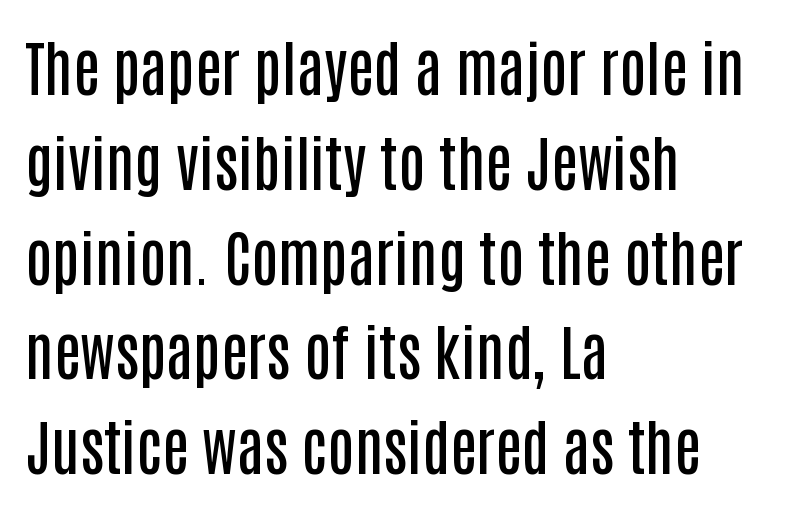
Tall strokes in this sample are plumb rather than angled. The letters carry no serifs — their stems end cleanly without finishing strokes. Caption: semibold face, moderately heavy strokes. This block has exactly the height ordinary leading produces.
